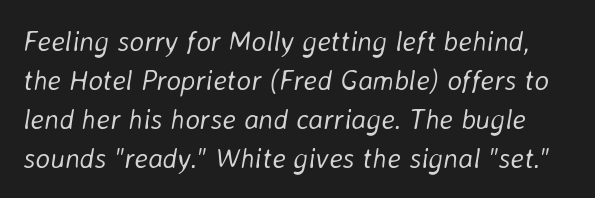
The image shows 28 px light type, italic (leaning right); set normal line spacing (1.39x), normal letter spacing, not underlined; low stroke contrast and a medium x-height.
